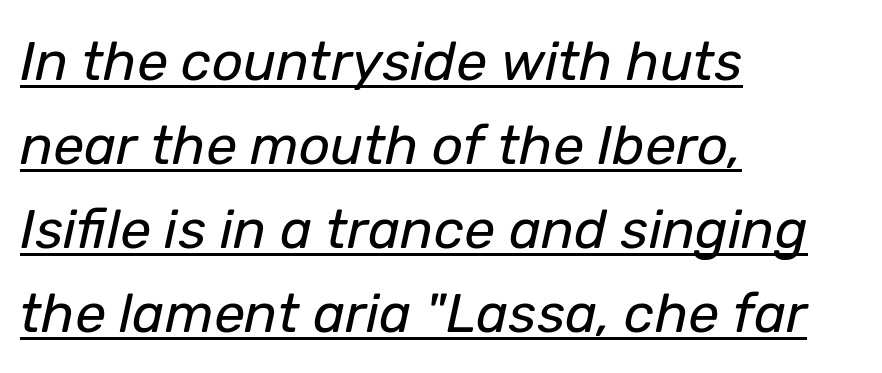
Q: Is the text bold? A: No.
Q: Is the text italic (slanted)? A: Yes, it leans right by about 12 degrees.
Q: Is the text underlined? A: Yes.
Q: How is the paragraph aligned? A: Left-aligned.
Q: Is the spacing between letters normal or unusually wide? A: Normal.
Q: Is the spacing between lines tight, normal or loose? A: Normal.
Q: Width (condensed, normal, or wide)? A: Normal.
Q: Stroke contrast? A: Low.
Q: x-height? A: Medium.
Q: Monospaced? A: No.
